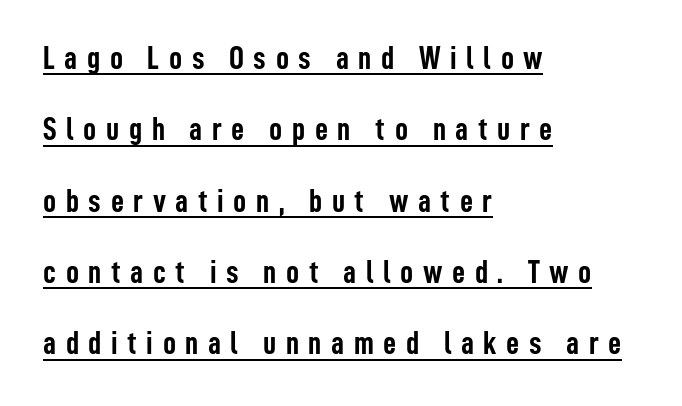
{"serif": "no", "italic": "no", "bold": "yes", "weight": "semibold", "width": "condensed", "stroke_contrast": "low", "x_height": "medium", "monospaced": "no", "underline": "yes", "align": "left", "line_spacing": "loose", "line_spacing_ratio": 2.23, "letter_spacing": "wide", "letter_spacing_em": 0.3, "glyph_px": 32}
